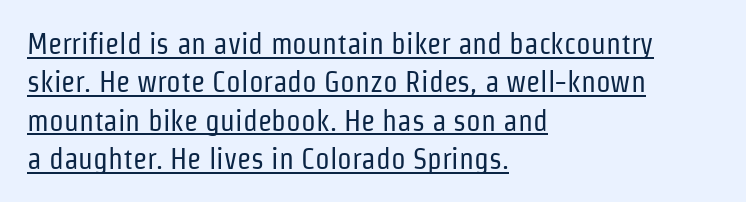
This is the regular roman posture of the typeface. Each stroke keeps to a modest, everyday thickness or less. Looks like regular typesetting: each glyph gets only the width it needs. The typesetter has applied underlining to the passage shown. Compared with typical body copy, the letter spacing here is the same. The vertical gap from one line to the next is medium.
